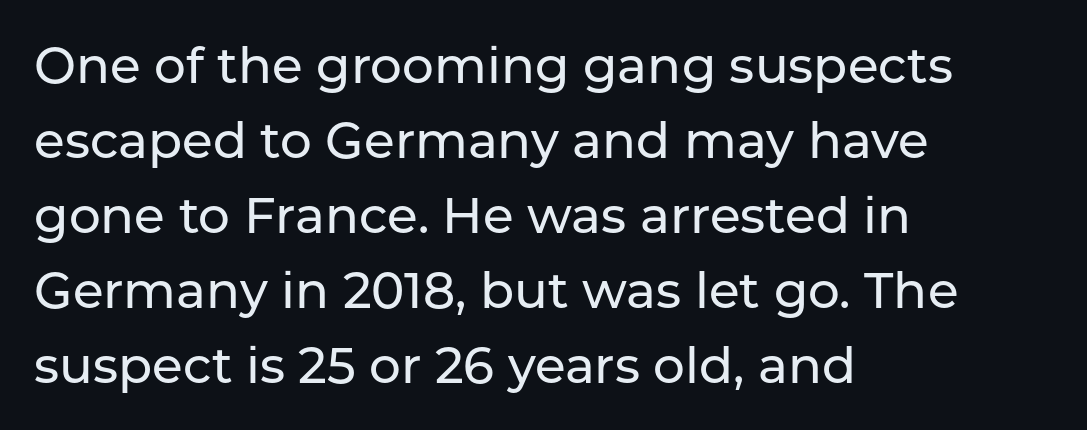
{"serif": "no", "italic": "no", "width": "normal", "stroke_contrast": "low", "x_height": "medium", "monospaced": "no", "underline": "no", "align": "left", "line_spacing": "normal", "line_spacing_ratio": 1.5, "letter_spacing": "normal", "letter_spacing_em": 0.0, "glyph_px": 50}
